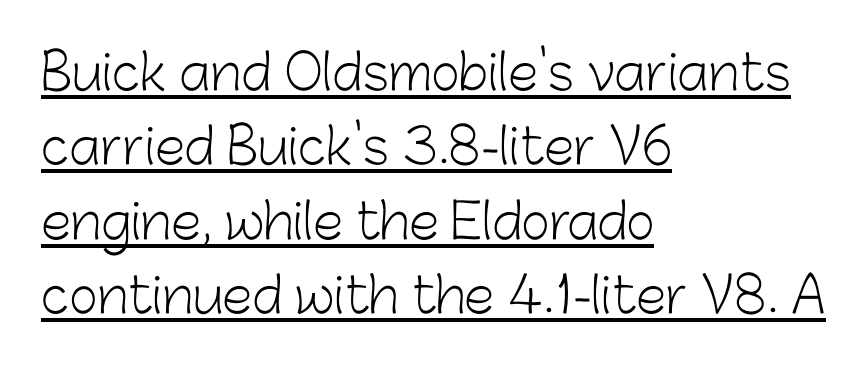
The sample's only ornament is a line tracing under the words. There is no visible air inserted between adjacent glyphs. The letters advance in unequal steps, a hallmark of proportional type. Horizontal bands of white between lines are of average thickness. You can tell from the bare stems that sans-serif type was used.
